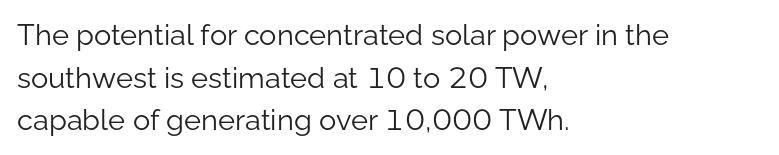
Q: Is the text bold? A: No.
Q: Is the text italic (slanted)? A: No, it is upright.
Q: Is the typeface a serif or a sans-serif typeface? A: Sans-serif.
Q: Is the text underlined? A: No.
Q: How is the paragraph aligned? A: Left-aligned.
Q: Is the spacing between letters normal or unusually wide? A: Normal.
Q: Is the spacing between lines tight, normal or loose? A: Normal.
Q: Width (condensed, normal, or wide)? A: Normal.
Q: Stroke contrast? A: Low.
Q: x-height? A: Medium.
Q: Monospaced? A: No.
